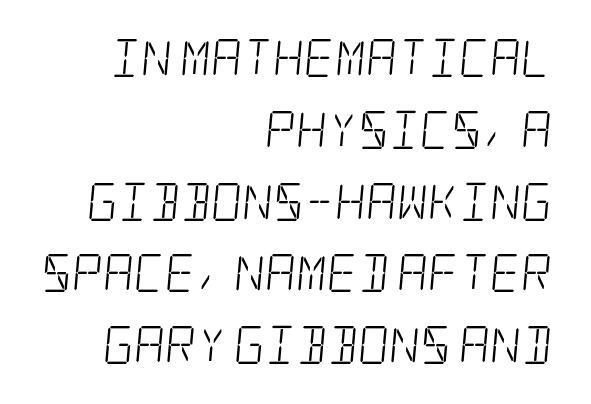
{"serif": "yes", "bold": "no", "weight": "light", "width": "condensed", "stroke_contrast": "low", "x_height": "large", "underline": "no", "align": "right", "line_spacing_ratio": 1.89, "letter_spacing": "normal", "letter_spacing_em": 0.0, "glyph_px": 38}
